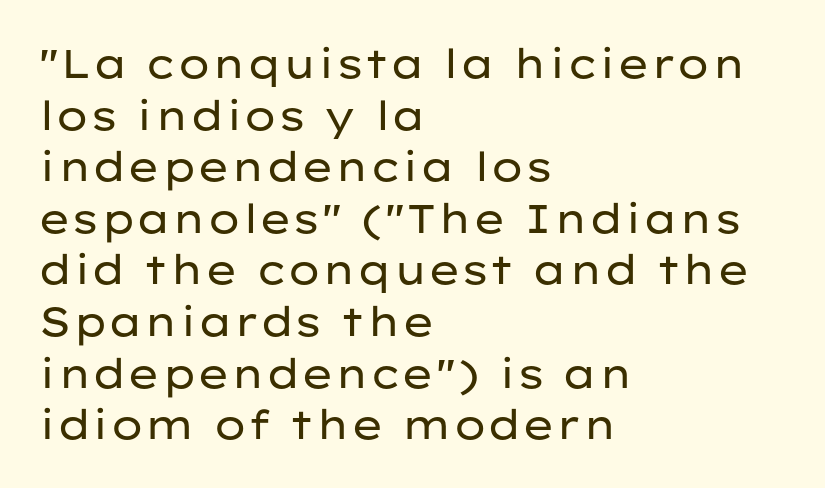
Q: Is the text bold? A: No.
Q: Is the text italic (slanted)? A: No, it is upright.
Q: Is the typeface a serif or a sans-serif typeface? A: Sans-serif.
Q: Is the text underlined? A: No.
Q: How is the paragraph aligned? A: Left-aligned.
Q: Is the spacing between letters normal or unusually wide? A: Normal.
Q: Is the spacing between lines tight, normal or loose? A: Normal.
Q: Width (condensed, normal, or wide)? A: Wide.
Q: Stroke contrast? A: Low.
Q: x-height? A: Medium.
Q: Monospaced? A: No.
